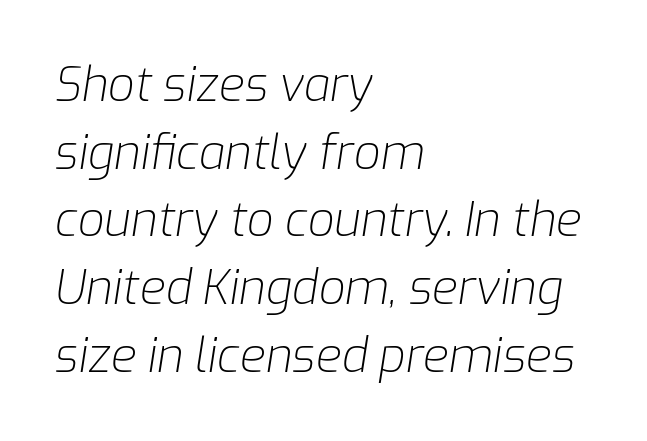
{"italic": "yes", "lean": "right", "slant_degrees": 9, "bold": "no", "weight": "light", "width": "normal", "stroke_contrast": "low", "x_height": "medium", "monospaced": "no", "underline": "no", "align": "left", "line_spacing": "normal", "line_spacing_ratio": 1.44, "letter_spacing": "normal", "letter_spacing_em": 0.0, "glyph_px": 47}
